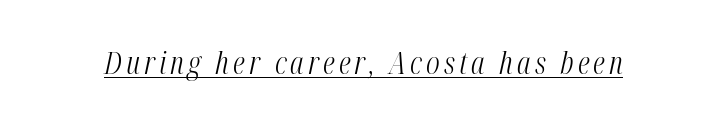
Q: Is the text bold? A: No.
Q: Is the text italic (slanted)? A: Yes, it leans right by about 12 degrees.
Q: Is the text underlined? A: Yes.
Q: Width (condensed, normal, or wide)? A: Condensed.
Q: Stroke contrast? A: Medium.
Q: x-height? A: Medium.
Q: Monospaced? A: No.
